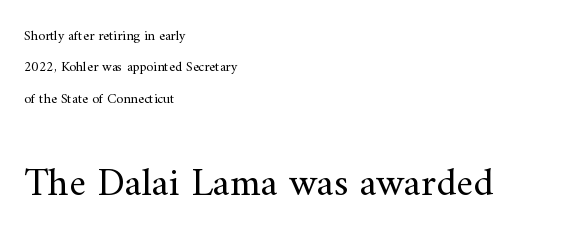
Q: Is the text bold? A: No.
Q: Is the text italic (slanted)? A: No, it is upright.
Q: Is the typeface a serif or a sans-serif typeface? A: Serif.
Q: Is the text underlined? A: No.
Q: How is the paragraph aligned? A: Left-aligned.
Q: Is the spacing between letters normal or unusually wide? A: Normal.
Q: Is the spacing between lines tight, normal or loose? A: Loose.
Q: Which block of text is set in a larger size, the first (top) or the second (bottom)? A: The second (bottom) one.
Q: Width (condensed, normal, or wide)? A: Normal.
Q: Stroke contrast? A: Medium.
Q: x-height? A: Small.
Q: Monospaced? A: No.
